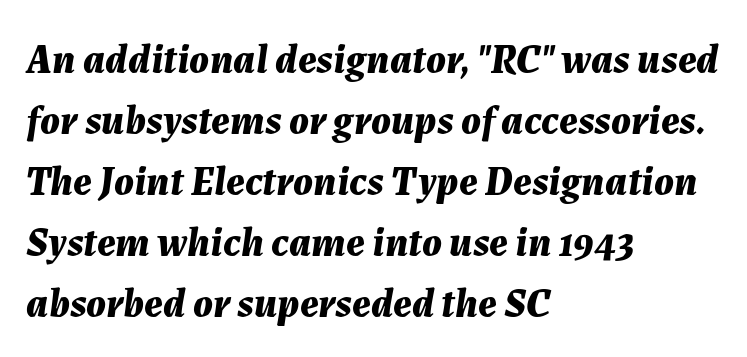
The rendering uses a bold face; every stroke is thick and dark. A bare baseline throughout the passage. Every character sits at an angle, as italics do. Evenly set lines give the paragraph a standard silhouette. The letters advance in unequal steps, a hallmark of proportional type. Compared with a centered layout, this one pins lines to the left instead.
